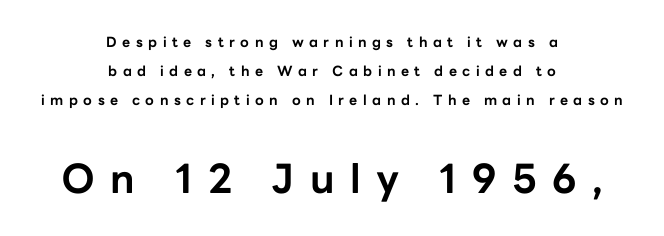
Where is the straight margin? There isn't one; the lines are centered. The lettering holds an erect, upright posture throughout. The glyphs in this specimen are sans serif. Plain, unruled lines of type.
